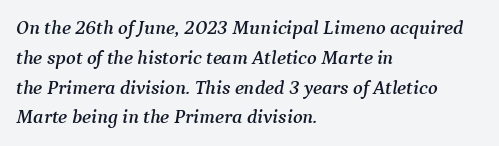
Quick note: underline off. Every row of glyphs begins at an identical x-position on the left. Tracking value appears to be zero — textbook default spacing. Looking at the ascenders, they clearly lean. Honestly, the row spacing looks completely unremarkable.
